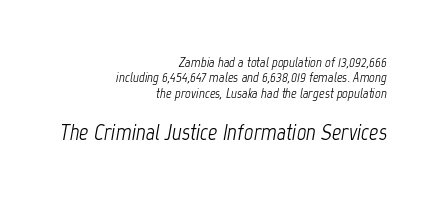
Q: Is the text bold? A: No.
Q: Is the text italic (slanted)? A: Yes, it leans right by about 12 degrees.
Q: Is the text underlined? A: No.
Q: How is the paragraph aligned? A: Right-aligned.
Q: Is the spacing between letters normal or unusually wide? A: Normal.
Q: Is the spacing between lines tight, normal or loose? A: Tight.
Q: Which block of text is set in a larger size, the first (top) or the second (bottom)? A: The second (bottom) one.
